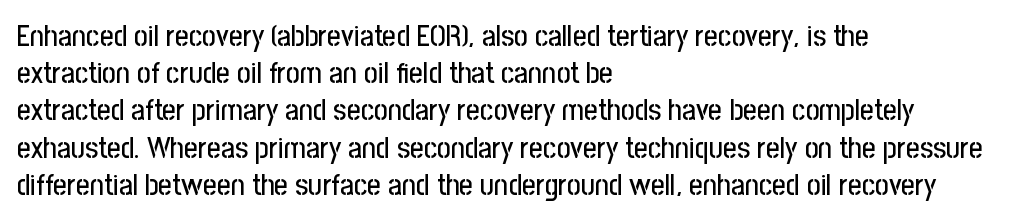
{"serif": "no", "italic": "no", "width": "condensed", "stroke_contrast": "low", "x_height": "medium", "monospaced": "no", "underline": "no", "align": "left", "line_spacing_ratio": 1.24, "letter_spacing": "normal", "letter_spacing_em": 0.0, "glyph_px": 30}
